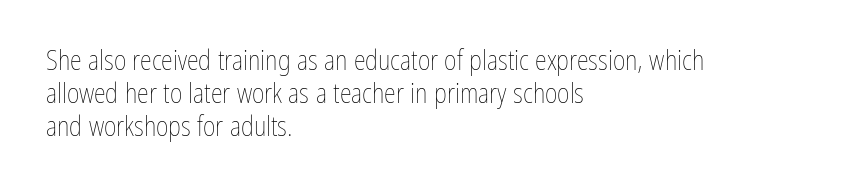
The image shows 27 px text type, upright; set left-aligned, line spacing 1.22x, normal letter spacing, not underlined.
